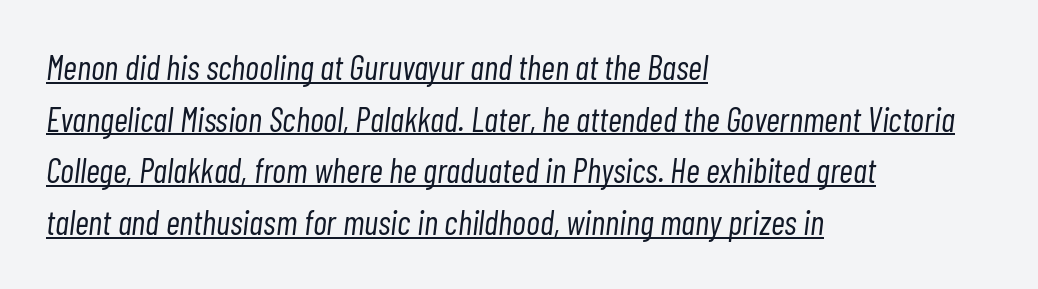
The image shows 34 px light, condensed type, italic (leaning right); set left-aligned, normal line spacing (1.52x), normal letter spacing, underlined; low stroke contrast and a medium x-height.
